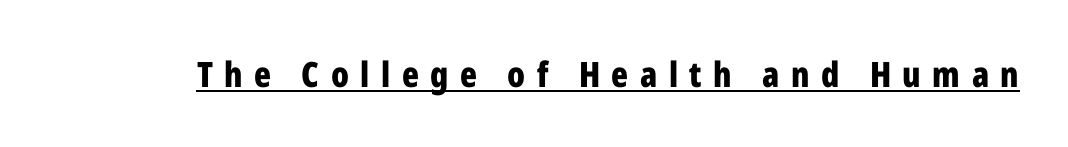
Q: Is the text bold? A: Yes.
Q: Is the text italic (slanted)? A: No, it is upright.
Q: Is the typeface a serif or a sans-serif typeface? A: Sans-serif.
Q: Is the text underlined? A: Yes.
Q: Is the spacing between letters normal or unusually wide? A: Unusually wide.
Q: Width (condensed, normal, or wide)? A: Condensed.
Q: Stroke contrast? A: Low.
Q: x-height? A: Medium.
Q: Monospaced? A: No.
